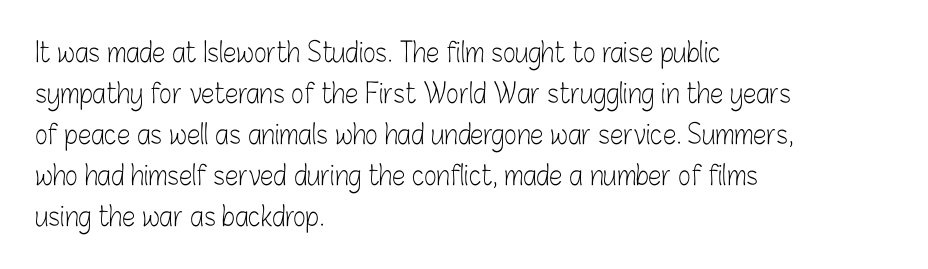
On a weight scale, this lands at 450 or below. The passage shown has conventional tracking throughout. A normal amount of white space separates one row of letters from the next. The rag falls on the right side of this text block.
